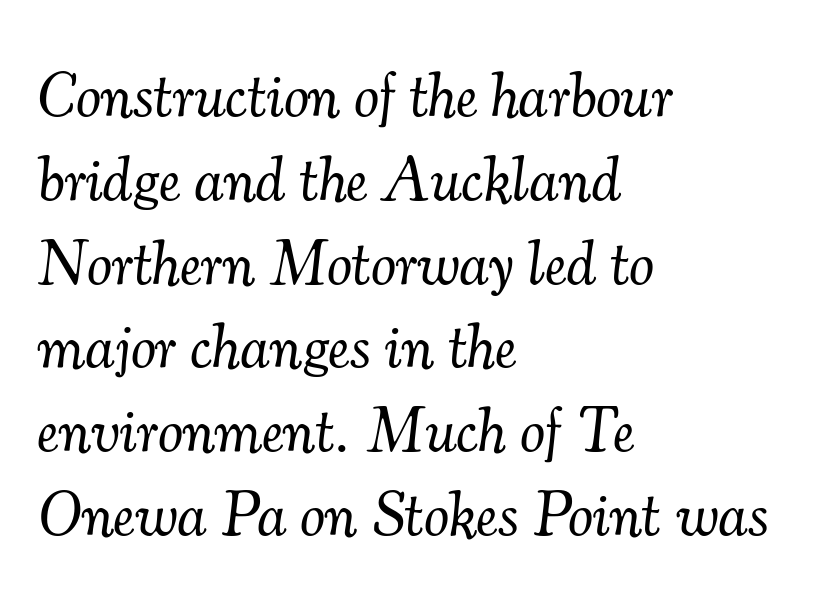
{"serif": "yes", "italic": "yes", "lean": "right", "slant_degrees": 7, "bold": "no", "weight": "light", "width": "normal", "stroke_contrast": "medium", "x_height": "small", "monospaced": "no", "underline": "no", "align": "left", "line_spacing": "normal", "line_spacing_ratio": 1.33, "letter_spacing": "normal", "letter_spacing_em": 0.0, "glyph_px": 63}
